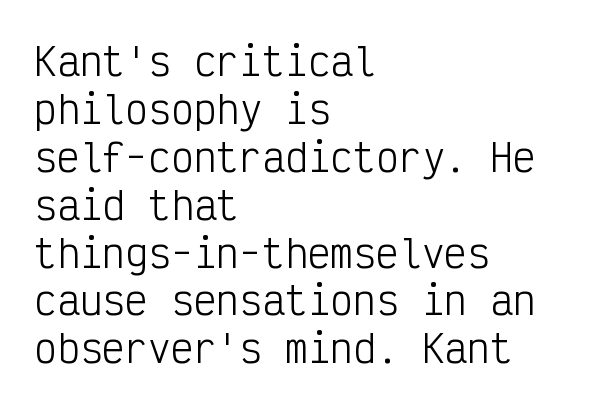
Characters follow at the spacing the type designer built in. This is the regular roman posture of the typeface. The space between consecutive lines is moderate. The passage shown is typed in a monospace face where columns stay perfectly aligned.
